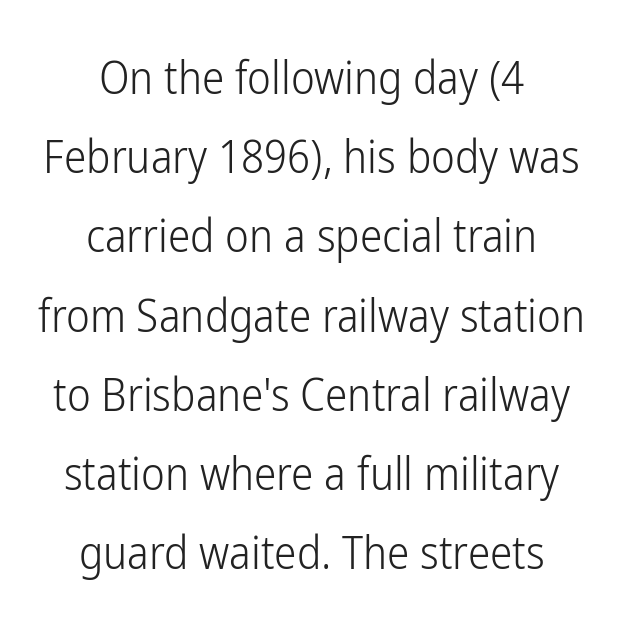
Q: Is the text bold? A: No.
Q: Is the text italic (slanted)? A: No, it is upright.
Q: Is the typeface a serif or a sans-serif typeface? A: Sans-serif.
Q: Is the text underlined? A: No.
Q: How is the paragraph aligned? A: Centered.
Q: Is the spacing between letters normal or unusually wide? A: Normal.
Q: Width (condensed, normal, or wide)? A: Condensed.
Q: Stroke contrast? A: Low.
Q: x-height? A: Medium.
Q: Monospaced? A: No.
